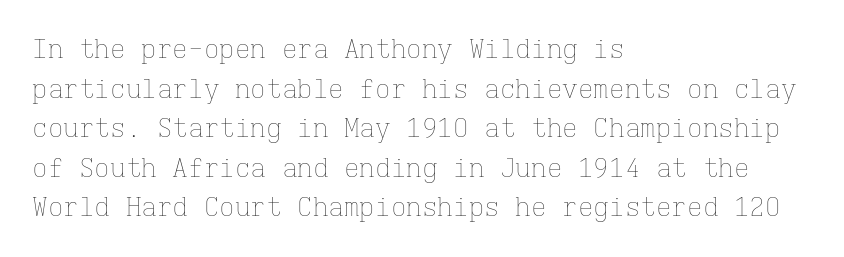
The block of text has a typical density, with ordinary space between rows. The line texture is even and compact thanks to regular tracking. Nothing heavy about these letters — not bold at all. Which margin do the lines hug? The left one — the right edge is uneven.
